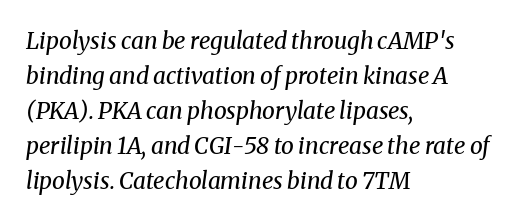
The image shows 23 px text type, italic (leaning right); set left-aligned, normal line spacing (1.52x), normal letter spacing, not underlined.
